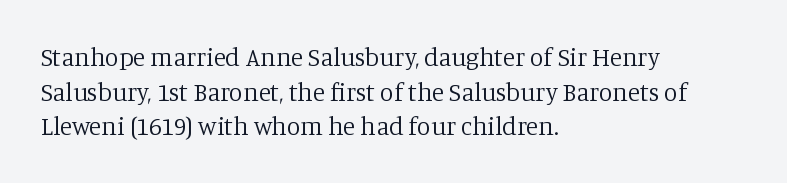
Q: Is the text bold? A: No.
Q: Is the text italic (slanted)? A: No, it is upright.
Q: Is the text underlined? A: No.
Q: How is the paragraph aligned? A: Left-aligned.
Q: Is the spacing between letters normal or unusually wide? A: Normal.
Q: Is the spacing between lines tight, normal or loose? A: Normal.
